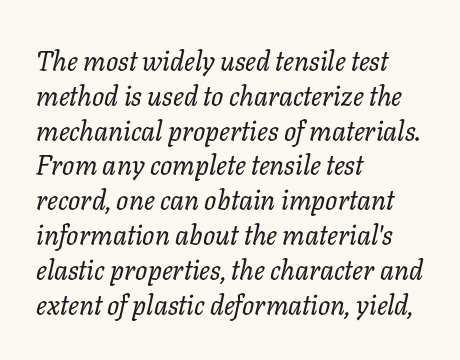
Q: Is the text bold? A: No.
Q: Is the text italic (slanted)? A: Yes, it leans right by about 11 degrees.
Q: Is the text underlined? A: No.
Q: How is the paragraph aligned? A: Left-aligned.
Q: Is the spacing between letters normal or unusually wide? A: Normal.
Q: Is the spacing between lines tight, normal or loose? A: Normal.
